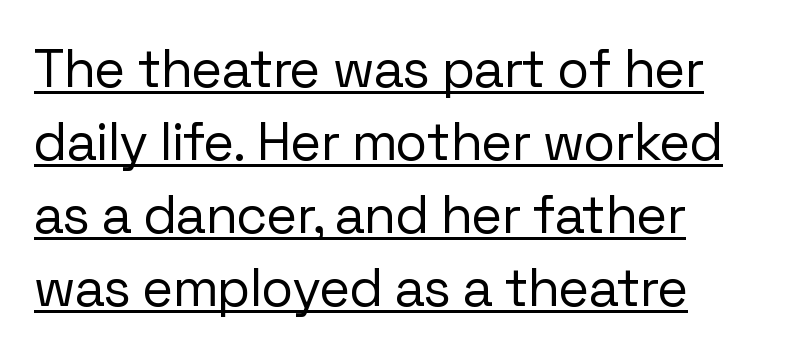
Counters stay open thanks to moderate or lighter strokes. Every stem runs plumb, perpendicular to the baseline. How would I describe the line gaps? Plain and ordinary. These lines keep a tight, regular rhythm from letter to letter.
